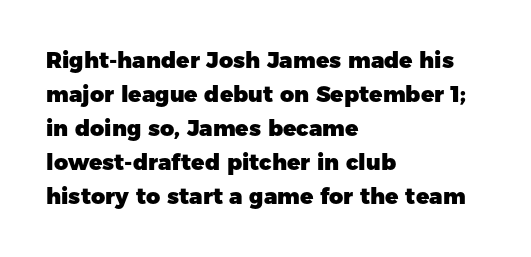
{"italic": "no", "bold": "yes", "underline": "no", "align": "left", "line_spacing": "normal", "line_spacing_ratio": 1.55, "letter_spacing": "normal", "letter_spacing_em": 0.0, "glyph_px": 22}
